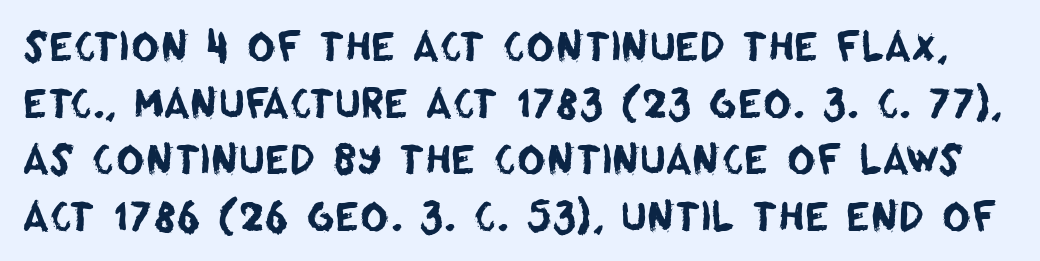
Each word holds together tightly as a unit, with standard inter-letter gaps. The space between consecutive lines is moderate. The glyphs are unaccompanied by any horizontal stroke below them. You could not count columns in this text — the font is proportionally spaced. In terms of letterform style, serifs are entirely absent.
